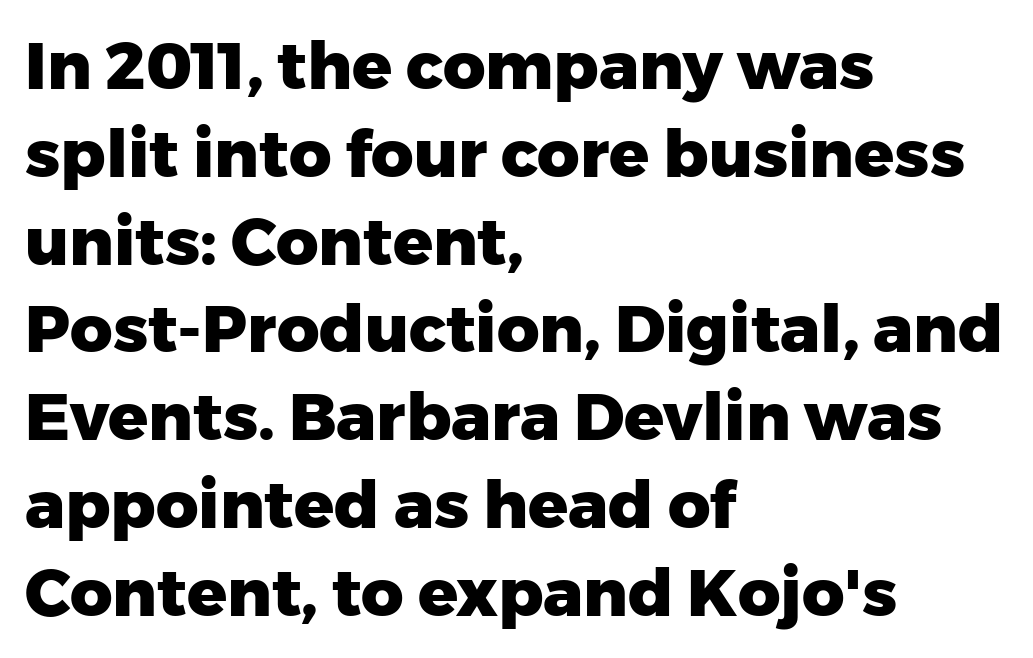
{"serif": "no", "italic": "no", "bold": "yes", "weight": "heavy", "width": "normal", "stroke_contrast": "low", "x_height": "medium", "monospaced": "no", "underline": "no", "align": "left", "line_spacing": "normal", "line_spacing_ratio": 1.33, "letter_spacing": "normal", "letter_spacing_em": 0.0, "glyph_px": 66}
